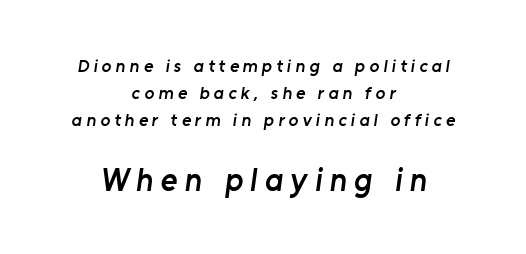
The passage shown is typed in a proportional face where columns would drift. The area under the type is left untouched. Where is the straight margin? There isn't one; the lines are centered. Stroke terminals: plain, sans-serif.
